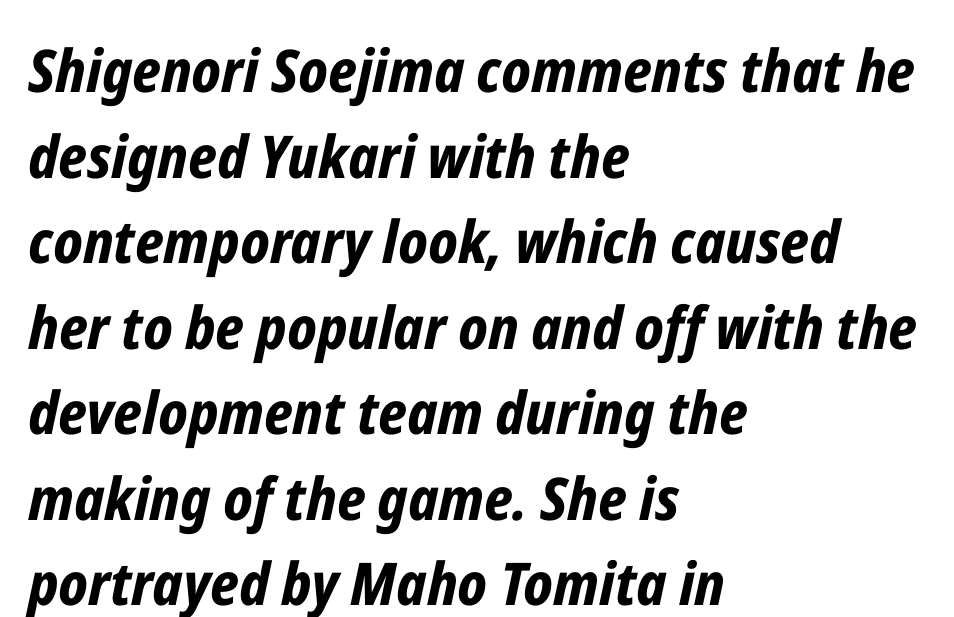
The image shows 59 px bold, condensed type, italic (leaning right); set left-aligned, normal line spacing (1.45x), normal letter spacing, not underlined; low stroke contrast and a medium x-height.
